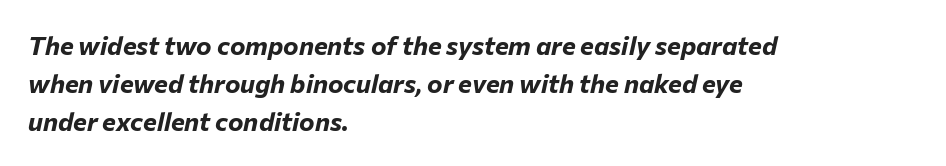
The image shows 26 px bold type, italic (leaning right); set left-aligned, normal line spacing (1.47x), normal letter spacing, not underlined.
